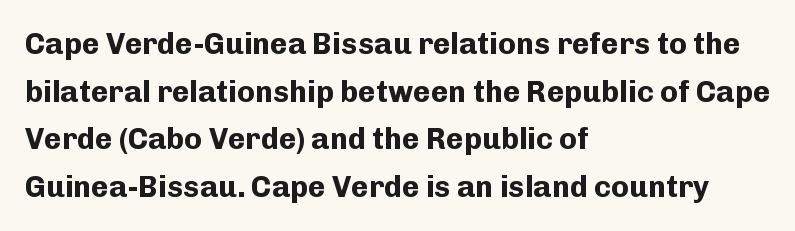
The image shows 30 px bold sans-serif type, upright; set left-aligned, normal line spacing (1.59x), normal letter spacing, not underlined; low stroke contrast and a medium x-height.
